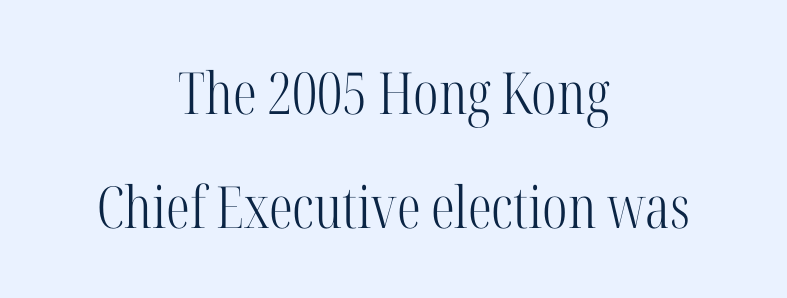
Compared with a flush-left layout, this one balances lines on the center instead. How are the letters spaced? Ordinarily, with no added tracking. Nope, not italic — everything's standing straight. The letters advance in unequal steps, a hallmark of proportional type.
